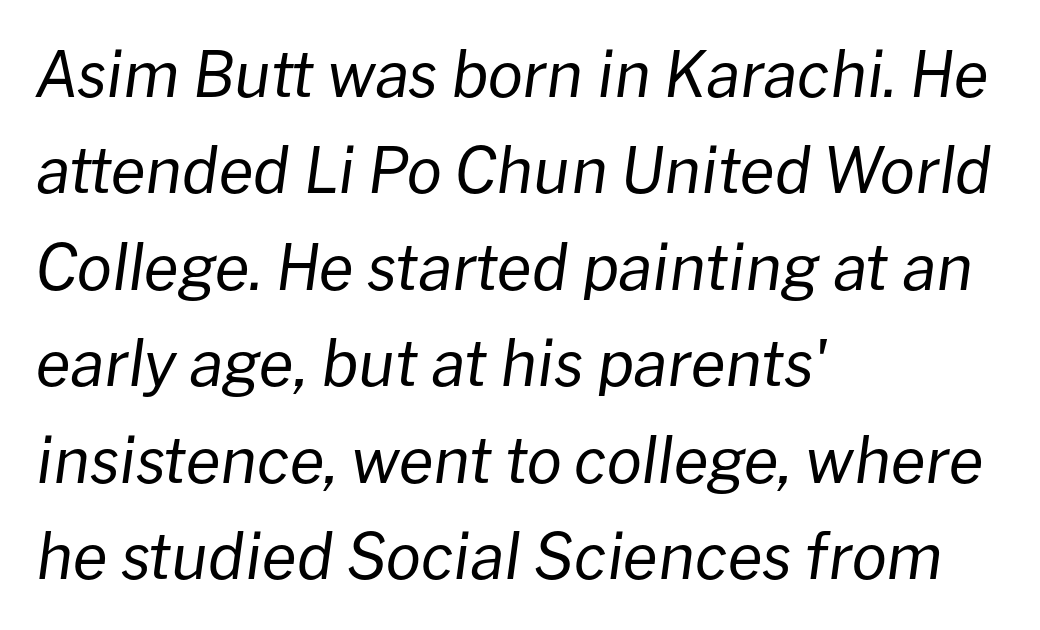
No word sits above an underline. The rendering uses a moderate line-height, typical for paragraphs. Characters are canted at an angle relative to the baseline's perpendicular. Think of a printed novel: that variable character pitch is what you see here.
